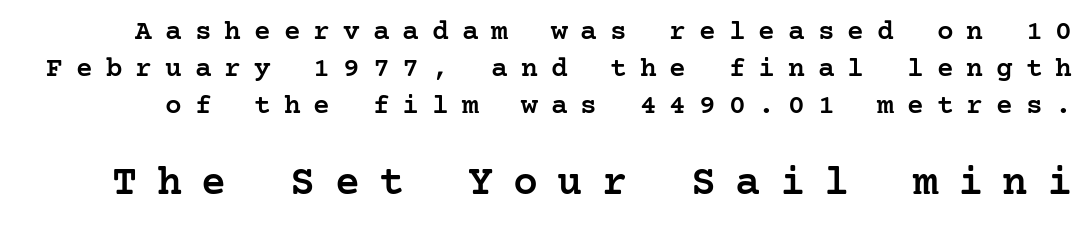
The letters in the lower block stand taller than those in the block above. Check where the strokes stop: tiny serifs finish them off. Line spacing here is normal. Semibold letterforms, between regular and bold. Vertical strokes here are truly vertical. In terms of letterspacing, this is a distinctly airy, spread setting.
